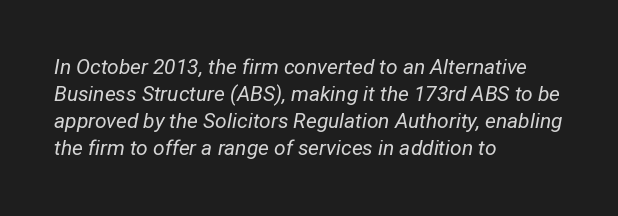
{"italic": "yes", "lean": "right", "slant_degrees": 12, "bold": "no", "underline": "no", "align": "left", "line_spacing": "normal", "line_spacing_ratio": 1.29, "letter_spacing": "normal", "letter_spacing_em": 0.0, "glyph_px": 21}
